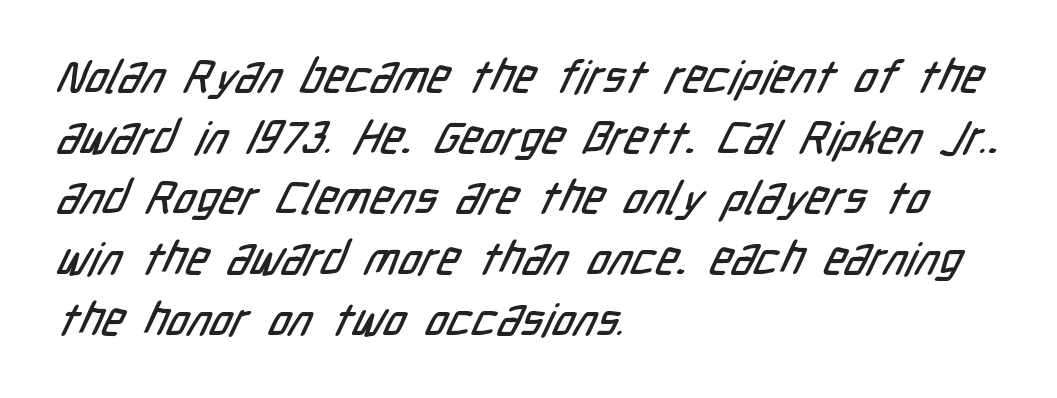
Tracking value appears to be zero — textbook default spacing. The passage shown is typeset with a sans-serif family. Glance below the letters and you will spot only blank space. The rows are spaced the way most documents space them.
